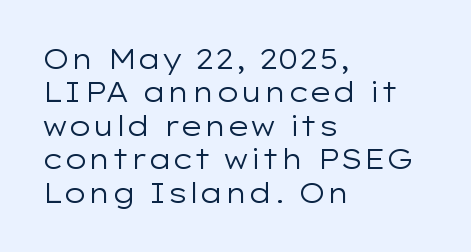
No letter is thick-stroked: the sample isn't bold. This rendering leaves character spacing at its baseline value. A bare baseline throughout the passage. Line beginnings align vertically; line endings do not. This sample uses an upright cut, with every glyph sitting square on the baseline.
